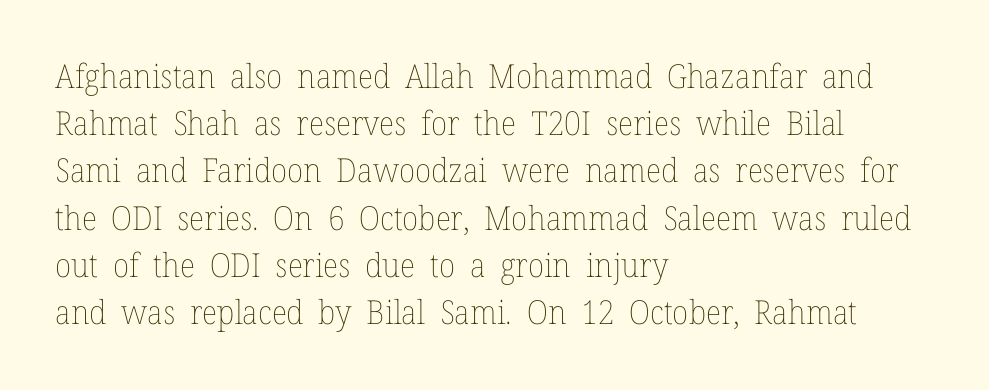
Here the designer chose a conventional face with non-uniform glyph widths. Horizontal bands of white between lines are of average thickness. Characters remain perfectly vertical along every line. No extra tracking has been applied to these lines. This sample is left-justified, so line endings fall wherever the words run out.
